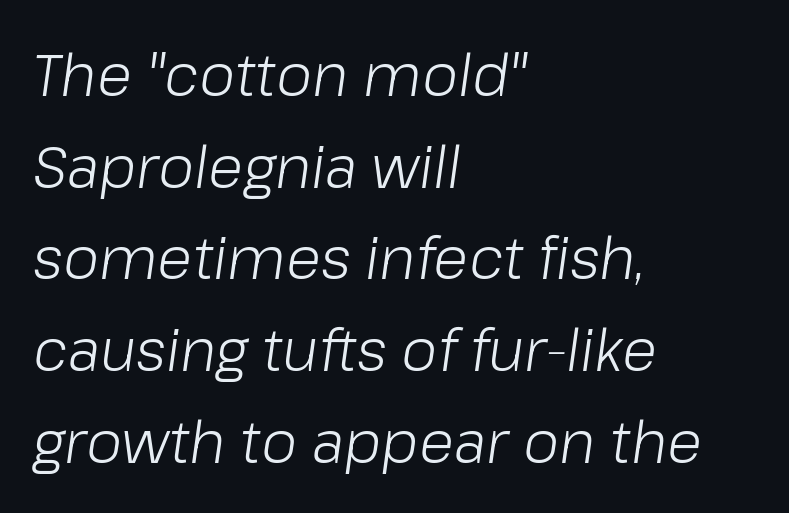
Q: Is the text bold? A: No.
Q: Is the text italic (slanted)? A: Yes, it leans right by about 8 degrees.
Q: Is the text underlined? A: No.
Q: How is the paragraph aligned? A: Left-aligned.
Q: Is the spacing between letters normal or unusually wide? A: Normal.
Q: Is the spacing between lines tight, normal or loose? A: Normal.
Q: Width (condensed, normal, or wide)? A: Normal.
Q: Stroke contrast? A: Low.
Q: x-height? A: Medium.
Q: Monospaced? A: No.
